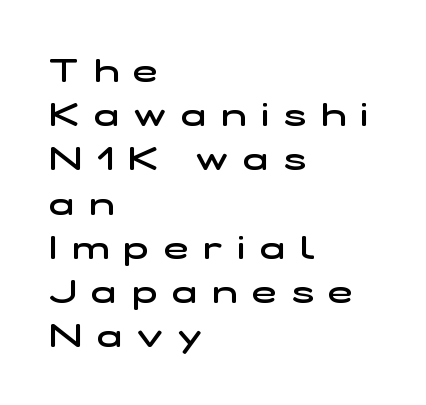
Q: Is the text bold? A: Semi-bold.
Q: Is the typeface a serif or a sans-serif typeface? A: Sans-serif.
Q: Is the text underlined? A: No.
Q: How is the paragraph aligned? A: Left-aligned.
Q: Is the spacing between letters normal or unusually wide? A: Unusually wide.
Q: Is the spacing between lines tight, normal or loose? A: Normal.
Q: Width (condensed, normal, or wide)? A: Wide.
Q: Stroke contrast? A: Low.
Q: x-height? A: Medium.
Q: Monospaced? A: No.
